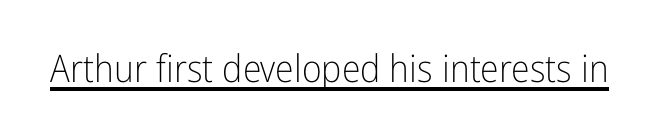
Q: Is the text bold? A: No.
Q: Is the text italic (slanted)? A: No, it is upright.
Q: Is the typeface a serif or a sans-serif typeface? A: Sans-serif.
Q: Is the text underlined? A: Yes.
Q: Is the spacing between letters normal or unusually wide? A: Normal.
Q: Width (condensed, normal, or wide)? A: Condensed.
Q: Stroke contrast? A: Low.
Q: x-height? A: Medium.
Q: Monospaced? A: No.
